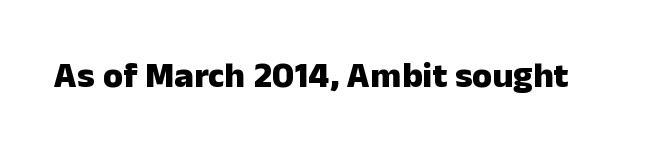
Look at the tracking — it's just the regular setting, nothing added. The strip under each line holds only bare page. Italic? Not at all — the glyphs are vertical. Are there feet on the stems? There aren't — it's a sans. The rendering uses natural spacing where letterforms have individual widths. Strong, thick strokes mark this as bold type.
